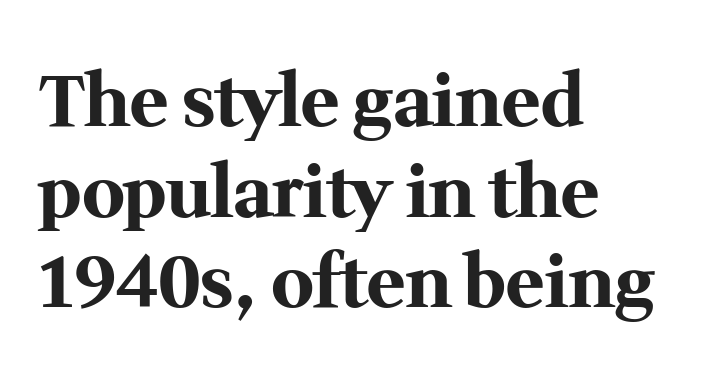
Q: Is the text bold? A: Yes.
Q: Is the text italic (slanted)? A: No, it is upright.
Q: Is the typeface a serif or a sans-serif typeface? A: Serif.
Q: Is the text underlined? A: No.
Q: How is the paragraph aligned? A: Left-aligned.
Q: Is the spacing between letters normal or unusually wide? A: Normal.
Q: Is the spacing between lines tight, normal or loose? A: Normal.
Q: Width (condensed, normal, or wide)? A: Normal.
Q: Stroke contrast? A: Medium.
Q: x-height? A: Medium.
Q: Monospaced? A: No.
